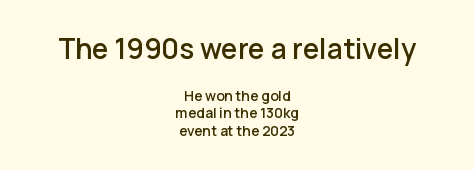
The image shows 28 px sans-serif type, upright; set centered, line spacing 1.24x, normal letter spacing, not underlined; the first (top) block is 2.0x larger; low stroke contrast and a medium x-height.
